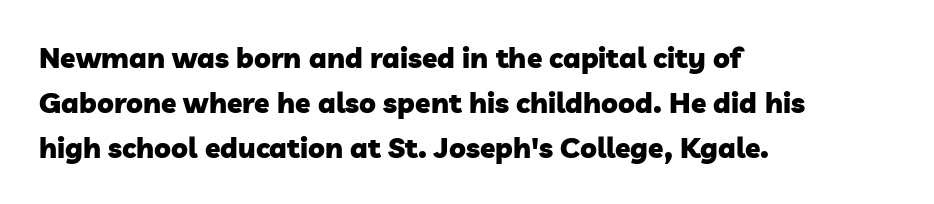
{"serif": "no", "bold": "yes", "weight": "heavy", "width": "normal", "stroke_contrast": "low", "x_height": "medium", "monospaced": "no", "underline": "no", "align": "left", "line_spacing": "normal", "line_spacing_ratio": 1.6, "letter_spacing": "normal", "letter_spacing_em": 0.0, "glyph_px": 28}
